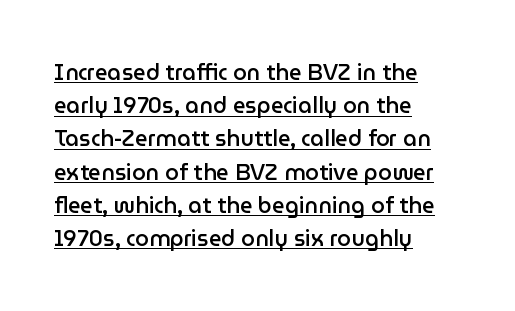
A baseline rule has been typeset under these characters. The letters stand upright; this is a roman face. The line texture is even and compact thanks to regular tracking. Normally led — the rows are evenly, conventionally spaced.
